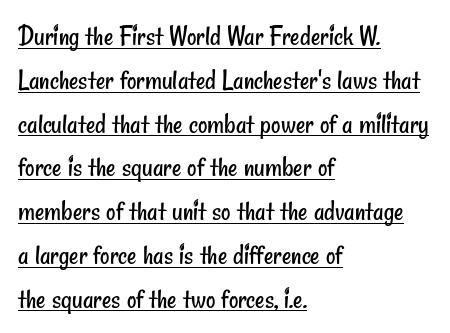
Q: Is the text bold? A: No.
Q: Is the typeface a serif or a sans-serif typeface? A: Sans-serif.
Q: Is the text underlined? A: Yes.
Q: How is the paragraph aligned? A: Left-aligned.
Q: Is the spacing between letters normal or unusually wide? A: Normal.
Q: Is the spacing between lines tight, normal or loose? A: Normal.
Q: Width (condensed, normal, or wide)? A: Condensed.
Q: Stroke contrast? A: Low.
Q: x-height? A: Small.
Q: Monospaced? A: No.
